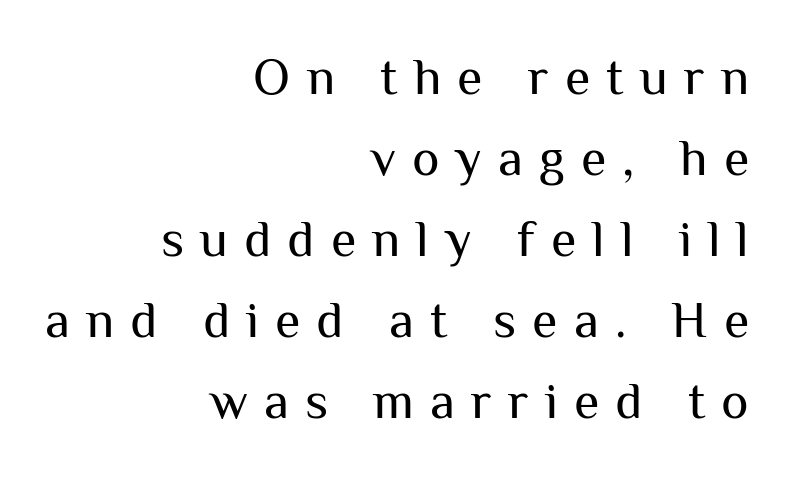
Lines of text with bare space underneath. Unlike italic type, these characters show no tilt at all. Unlike a traditional serif, this face leaves its strokes unadorned. You could not count columns in this text — the font is proportionally spaced.
